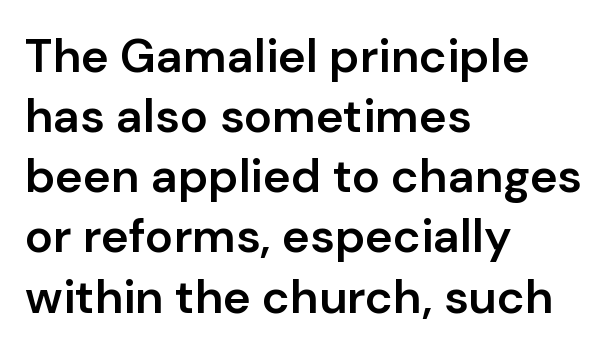
{"serif": "no", "italic": "no", "bold": "semi", "weight": "semibold", "width": "normal", "stroke_contrast": "low", "x_height": "medium", "monospaced": "no", "underline": "no", "align": "left", "line_spacing": "normal", "line_spacing_ratio": 1.28, "letter_spacing": "normal", "letter_spacing_em": 0.0, "glyph_px": 47}
